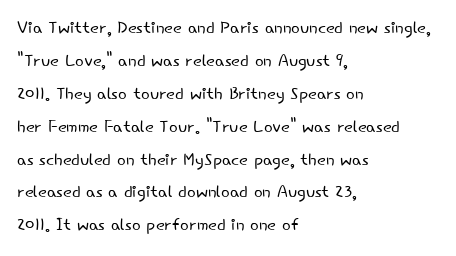
Q: Is the text bold? A: No.
Q: Is the text italic (slanted)? A: No, it is upright.
Q: Is the text underlined? A: No.
Q: How is the paragraph aligned? A: Left-aligned.
Q: Is the spacing between letters normal or unusually wide? A: Normal.
Q: Is the spacing between lines tight, normal or loose? A: Normal.
